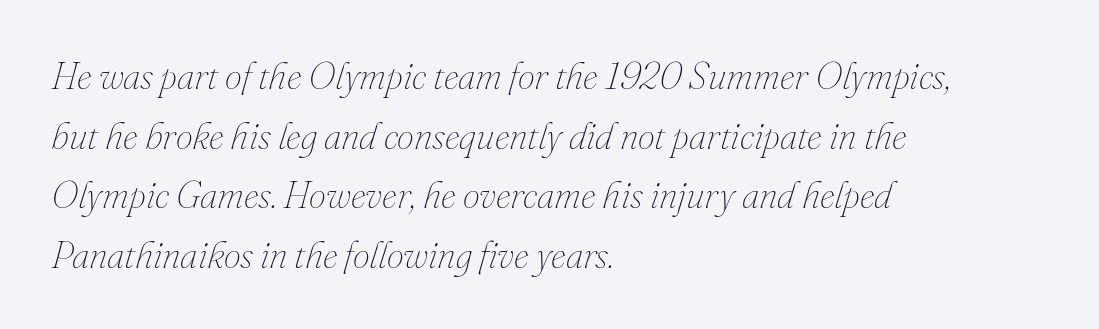
Q: Is the text bold? A: No.
Q: Is the text italic (slanted)? A: Yes, it leans right by about 16 degrees.
Q: Is the text underlined? A: No.
Q: How is the paragraph aligned? A: Left-aligned.
Q: Is the spacing between letters normal or unusually wide? A: Normal.
Q: Is the spacing between lines tight, normal or loose? A: Normal.
Q: Width (condensed, normal, or wide)? A: Normal.
Q: Stroke contrast? A: Medium.
Q: x-height? A: Small.
Q: Monospaced? A: No.
